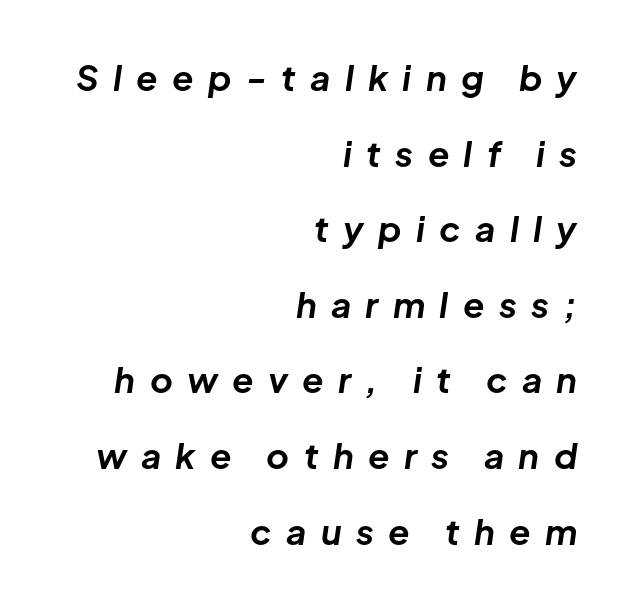
Q: Is the text bold? A: Yes.
Q: Is the text italic (slanted)? A: Yes, it leans right by about 8 degrees.
Q: Is the text underlined? A: No.
Q: How is the paragraph aligned? A: Right-aligned.
Q: Is the spacing between letters normal or unusually wide? A: Unusually wide.
Q: Is the spacing between lines tight, normal or loose? A: Loose.
Q: Width (condensed, normal, or wide)? A: Normal.
Q: Stroke contrast? A: Low.
Q: x-height? A: Medium.
Q: Monospaced? A: No.
